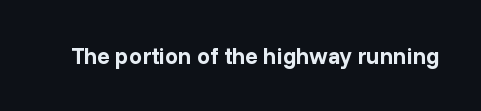
Notice how thick the strokes are: this is what a full bold looks like. In terms of letterspacing, this is plain default setting. The specimen omits any rule beneath the text block's lines. The lettering stays uniformly vertical, giving the passage a roman look.
